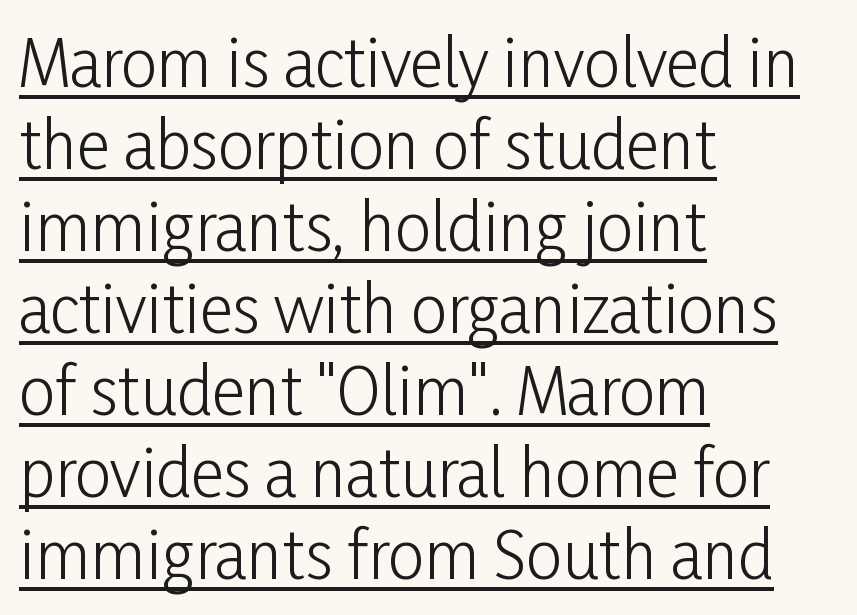
The image shows 64 px light, condensed sans-serif type, upright; set left-aligned, normal line spacing (1.28x), normal letter spacing, underlined; low stroke contrast and a medium x-height.
